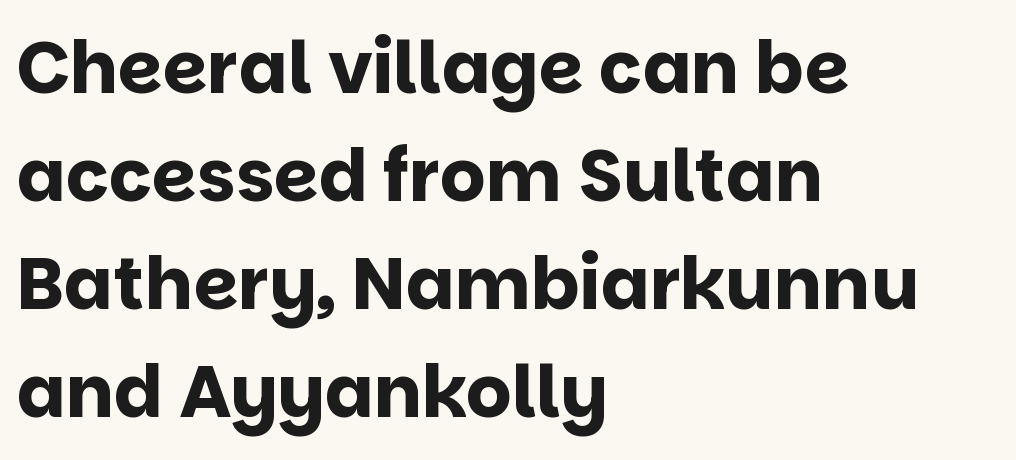
The image shows 72 px bold sans-serif type, upright; set left-aligned, normal line spacing (1.5x), normal letter spacing, not underlined; low stroke contrast and a large x-height.
